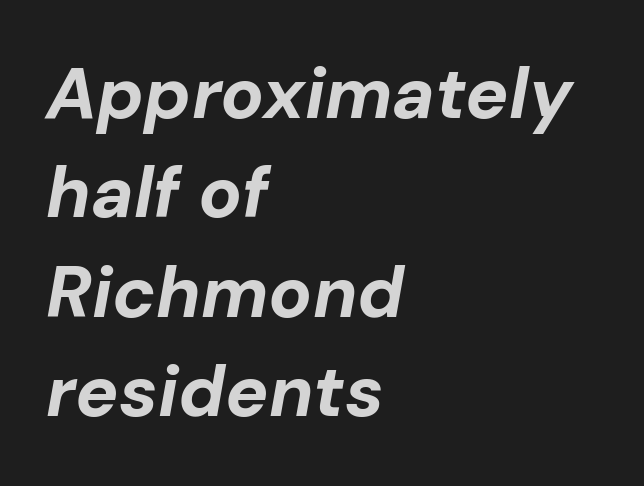
The image shows 72 px bold type, italic (leaning right); set left-aligned, normal line spacing (1.38x), normal letter spacing, not underlined; low stroke contrast and a medium x-height.
